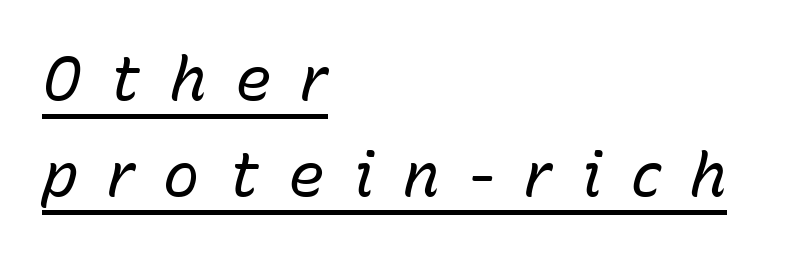
The image shows 61 px regular-weight type, italic (leaning right); set left-aligned, normal line spacing (1.58x), unusually wide letter spacing (+0.47 em), underlined; low stroke contrast and a medium x-height.
